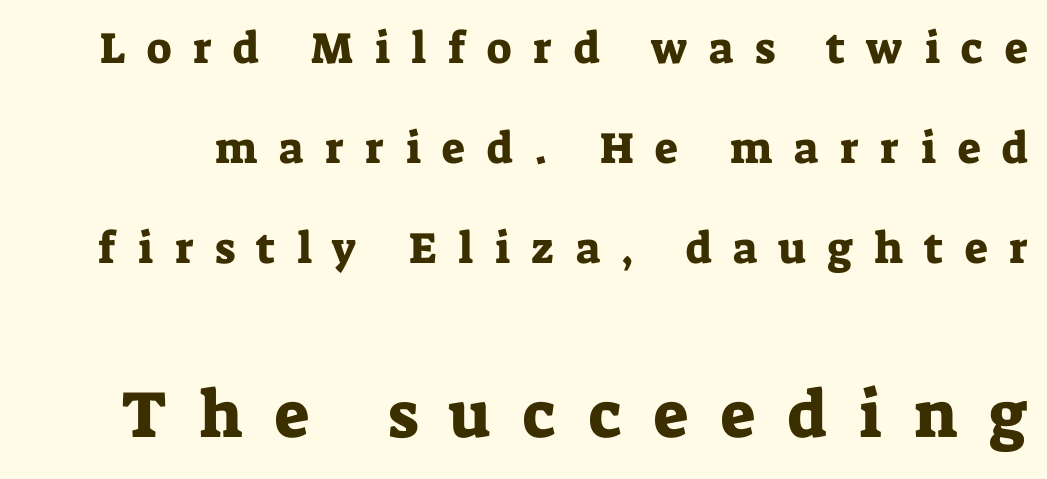
Q: Is the text italic (slanted)? A: No, it is upright.
Q: Is the typeface a serif or a sans-serif typeface? A: Serif.
Q: Is the text underlined? A: No.
Q: Is the spacing between letters normal or unusually wide? A: Unusually wide.
Q: Is the spacing between lines tight, normal or loose? A: Loose.
Q: Which block of text is set in a larger size, the first (top) or the second (bottom)? A: The second (bottom) one.
Q: Width (condensed, normal, or wide)? A: Normal.
Q: Stroke contrast? A: Low.
Q: x-height? A: Medium.
Q: Monospaced? A: No.
